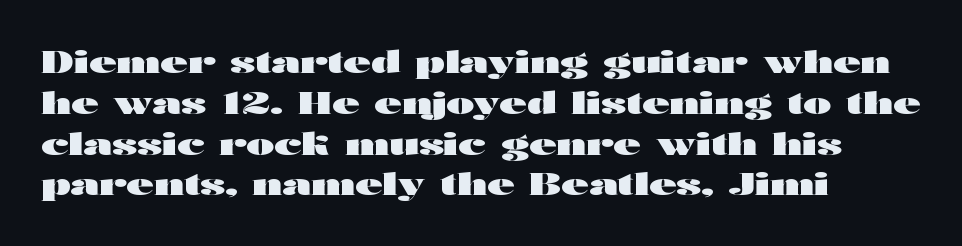
A full-strength bold gives these letters their thick strokes. Think of a printed novel: that variable character pitch is what you see here. The designer left line spacing at the default. Spacing between characters is what you'd get straight out of the box. These lines stack with their left ends in a neat column.
